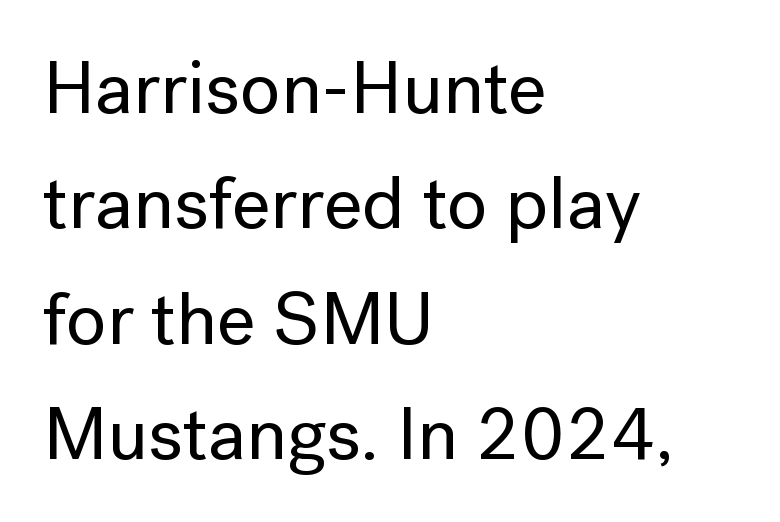
The image shows 75 px sans-serif type, upright; set left-aligned, normal line spacing (1.54x), normal letter spacing, not underlined; low stroke contrast and a medium x-height.
